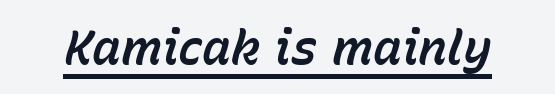
Q: Is the text italic (slanted)? A: Yes, it leans right by about 15 degrees.
Q: Is the text underlined? A: Yes.
Q: Is the spacing between letters normal or unusually wide? A: Normal.
Q: Width (condensed, normal, or wide)? A: Normal.
Q: Stroke contrast? A: Low.
Q: x-height? A: Medium.
Q: Monospaced? A: No.
